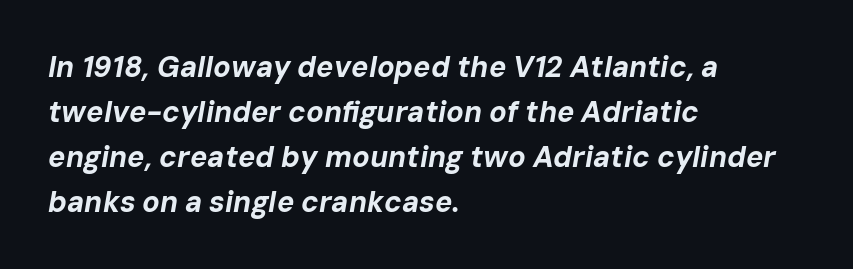
The image shows 29 px bold type, italic (leaning right); set left-aligned, normal line spacing (1.55x), normal letter spacing, not underlined; low stroke contrast and a medium x-height.
